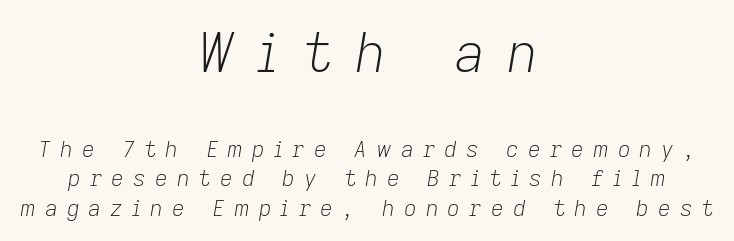
Caption: face not bold, strokes unweighted. If you drew a line through each stem, it would be angled. Reading down the block, each line starts at a different indent, mirrored at its end. The emphasis by scale lands on block number one, above.
